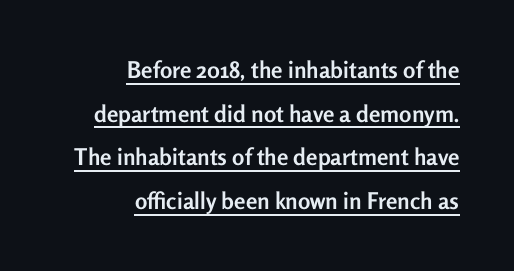
Q: Is the text bold? A: Yes.
Q: Is the text italic (slanted)? A: No, it is upright.
Q: Is the text underlined? A: Yes.
Q: How is the paragraph aligned? A: Right-aligned.
Q: Is the spacing between letters normal or unusually wide? A: Normal.
Q: Is the spacing between lines tight, normal or loose? A: Loose.
